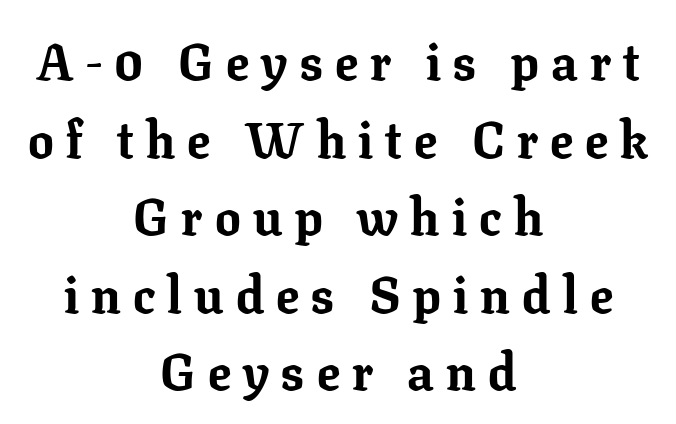
{"serif": "yes", "italic": "no", "bold": "yes", "weight": "bold", "width": "normal", "stroke_contrast": "low", "x_height": "medium", "monospaced": "no", "underline": "no", "align": "center", "line_spacing": "normal", "line_spacing_ratio": 1.52, "letter_spacing": "wide", "letter_spacing_em": 0.24, "glyph_px": 51}
